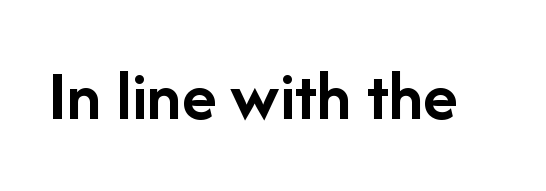
The image shows 71 px semibold sans-serif type, upright; set normal letter spacing, not underlined; low stroke contrast and a medium x-height.
